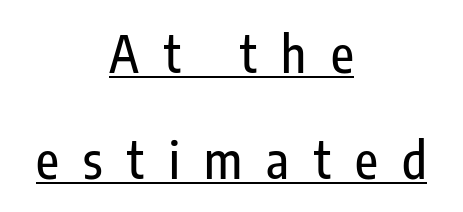
{"serif": "no", "italic": "no", "width": "condensed", "stroke_contrast": "low", "x_height": "medium", "monospaced": "no", "underline": "yes", "align": "center", "line_spacing": "loose", "line_spacing_ratio": 2.13, "letter_spacing": "wide", "letter_spacing_em": 0.49, "glyph_px": 50}
